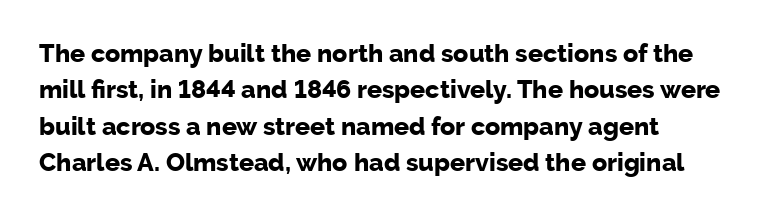
{"italic": "no", "bold": "yes", "underline": "no", "line_spacing": "normal", "line_spacing_ratio": 1.46, "letter_spacing": "normal", "letter_spacing_em": 0.0, "glyph_px": 25}
